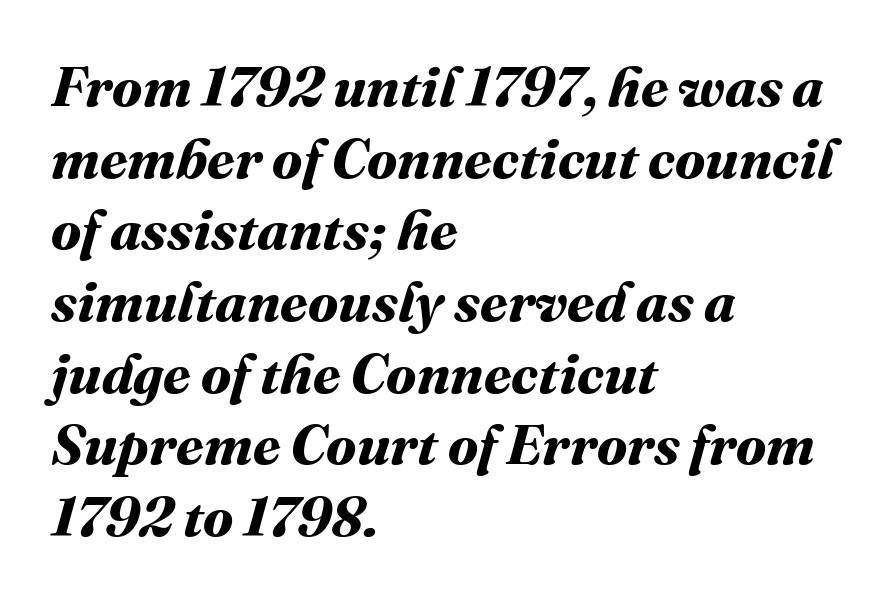
The rendering uses a bold face; every stroke is thick and dark. The gaps between neighbouring characters are ordinary and unremarkable. Vertical spacing — default. Each line starts at the same left margin while the right side varies. The specimen omits any rule beneath the text block's lines.
